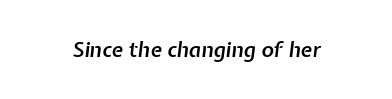
{"italic": "yes", "lean": "right", "slant_degrees": 7, "bold": "semi", "underline": "no", "letter_spacing": "normal", "letter_spacing_em": 0.0, "glyph_px": 21}
